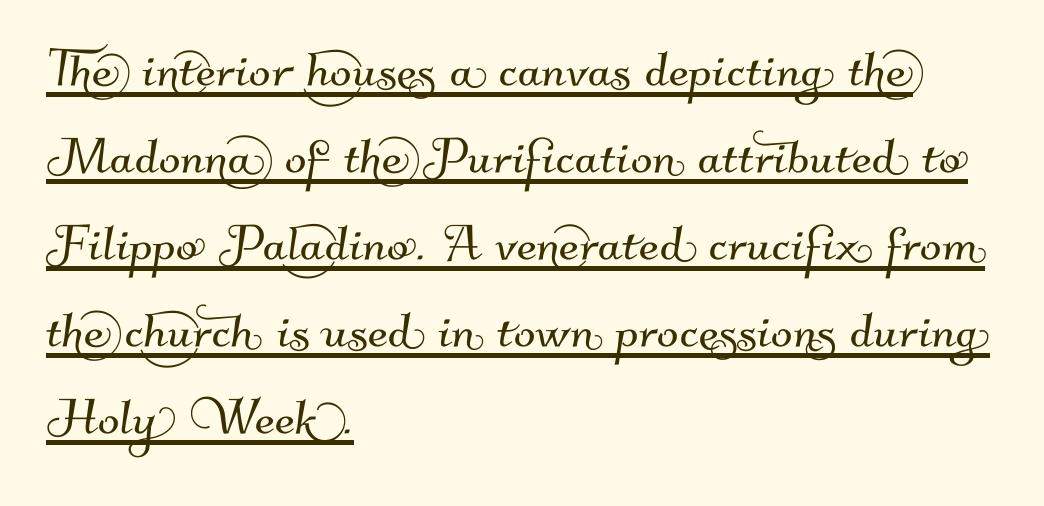
Left-aligned paragraph, ragged on the right. You can see a thin bar hugging the bottom of the glyphs. Honestly, the row spacing looks completely unremarkable. A typesetter would label this face a sans.
